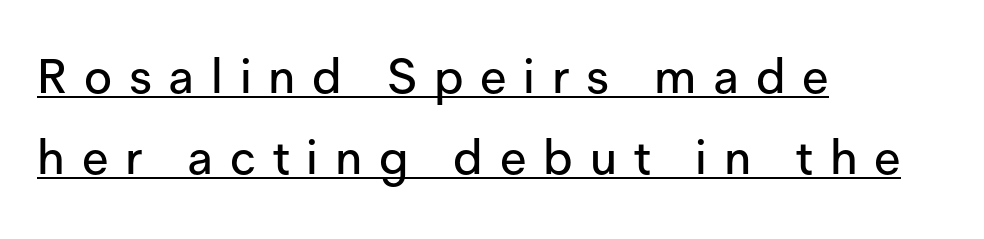
The face used here is a sans, in the tradition of grotesques and geometrics. Reading down the column, the eye jumps a familiar distance to each next line. Unlike italic type, these characters show no tilt at all. Every word sits above its own underline.
